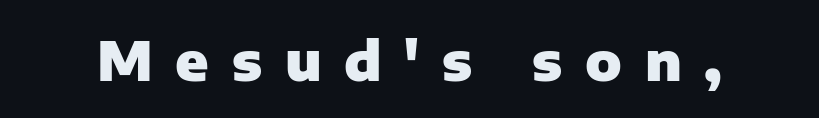
{"serif": "no", "italic": "no", "bold": "yes", "weight": "heavy", "width": "normal", "stroke_contrast": "low", "x_height": "medium", "monospaced": "no", "underline": "no", "letter_spacing": "wide", "letter_spacing_em": 0.42, "glyph_px": 54}
